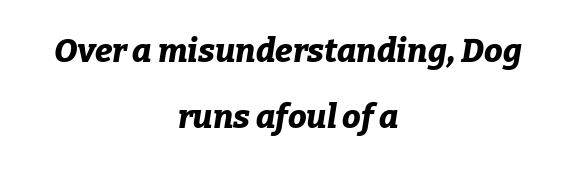
Rows of type keep a wide berth in the vertical direction. Every row of glyphs is offset so its center matches the block's center. The string is rendered with underlining switched off. The typography opts for an oblique posture over an upright one. Tracking here is standard; glyphs follow each other at the usual distance.
